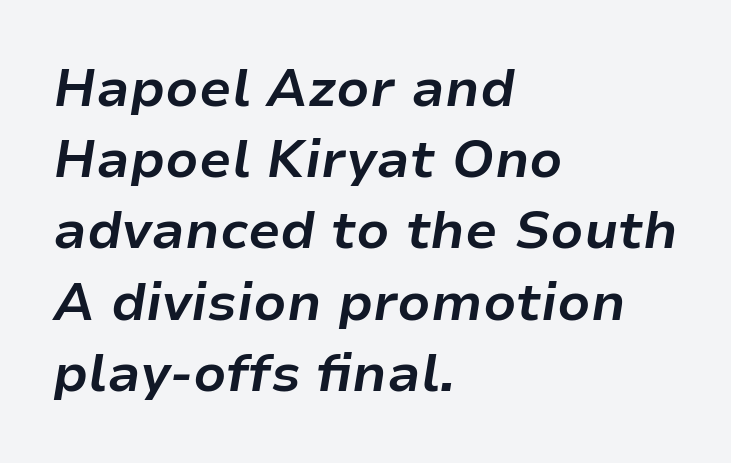
The image shows 52 px bold type, italic (leaning right); set left-aligned, normal line spacing (1.37x), normal letter spacing, not underlined; low stroke contrast and a medium x-height.
